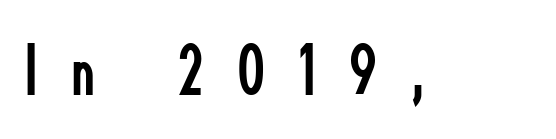
Examine the stroke ends and you'll find no serifs. No italicization has been applied; the sample stays upright. Caption: expanded tracking, letters set apart. The baseline area is clear. Stems and bowls with no extra thickness — not bold. The passage shown is typed in a proportional face where columns would drift.
